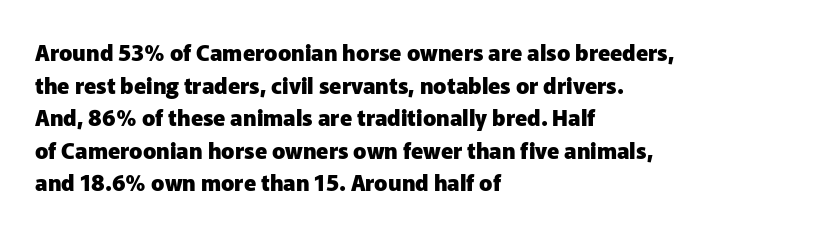
{"italic": "no", "bold": "yes", "underline": "no", "align": "left", "line_spacing": "normal", "line_spacing_ratio": 1.48, "letter_spacing": "normal", "letter_spacing_em": 0.0, "glyph_px": 22}
